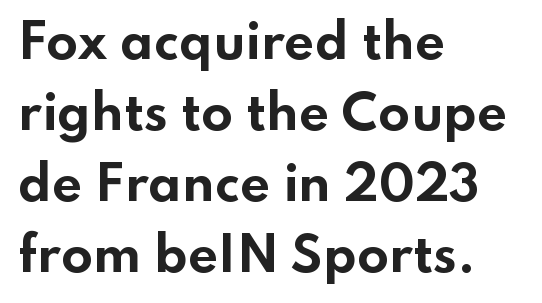
Each glyph is drawn with heavy, bold strokes. Line starts are locked; line ends wander. The block of text has a typical density, with ordinary space between rows. Looks like regular typesetting: each glyph gets only the width it needs.
